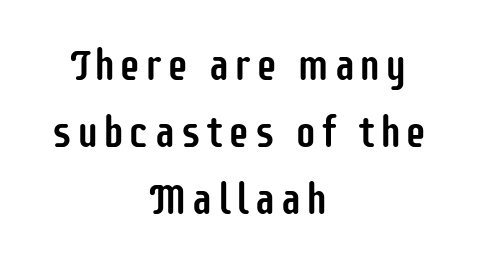
The image shows 43 px condensed sans-serif type, upright; set centered, normal line spacing (1.56x), not underlined; low stroke contrast and a large x-height.
